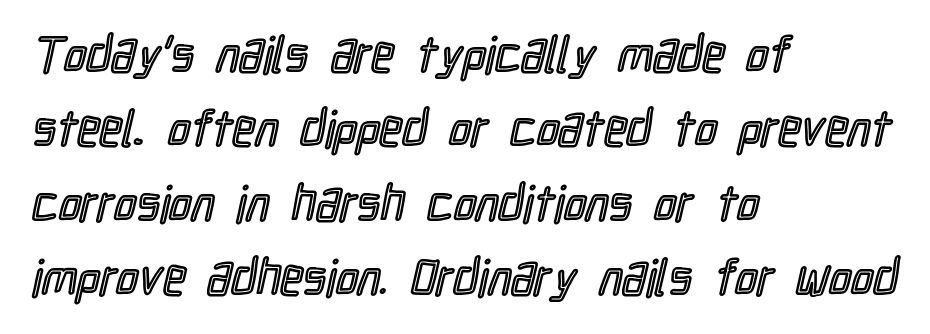
The glyphs are unaccompanied by any horizontal stroke below them. The ragged edge is on the right, which tells us the setting is flush left. These lines are rendered in a variable-pitch font. Tracking here is standard; glyphs follow each other at the usual distance. Summary of vertical rhythm: regular, with standard interline spacing.
